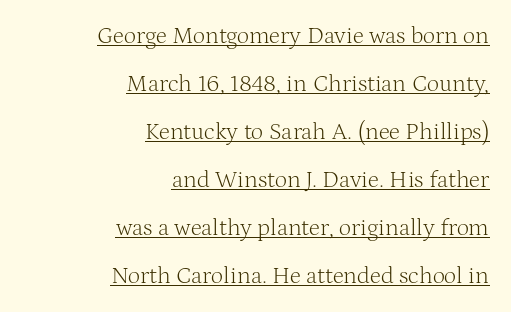
Q: Is the text bold? A: No.
Q: Is the text italic (slanted)? A: No, it is upright.
Q: Is the text underlined? A: Yes.
Q: How is the paragraph aligned? A: Right-aligned.
Q: Is the spacing between letters normal or unusually wide? A: Normal.
Q: Is the spacing between lines tight, normal or loose? A: Loose.
